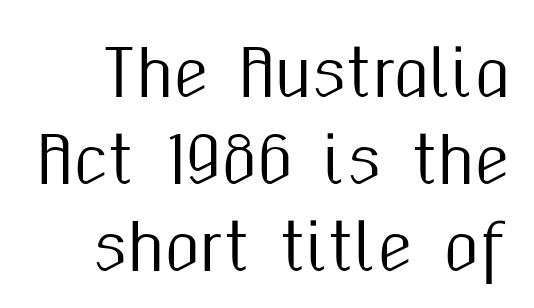
The image shows 64 px condensed sans-serif type, upright; set normal line spacing (1.36x), normal letter spacing, not underlined; medium stroke contrast and a medium x-height.
